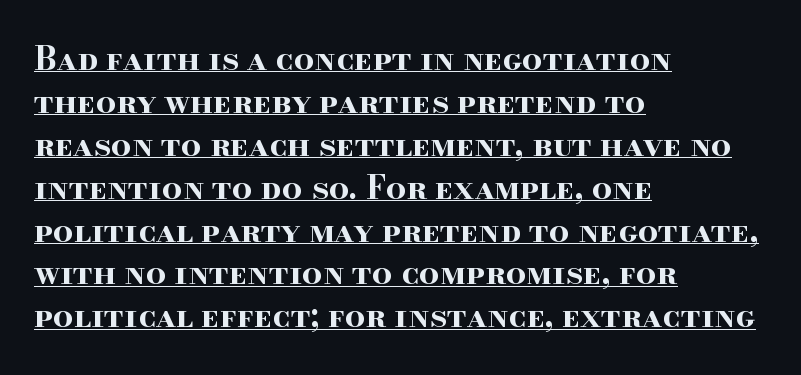
Casual observation: everything's shoved over to the left. Posture: upright roman. Do the characters align in a grid? No, the font is proportional. The characters look thick and weighty, a clear bold. Look at the bottom of the vertical strokes: they flare into serifs here.
